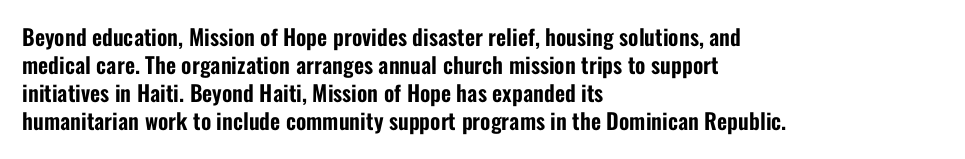
The image shows 22 px text type, upright; set left-aligned, normal line spacing (1.28x), normal letter spacing, not underlined.
